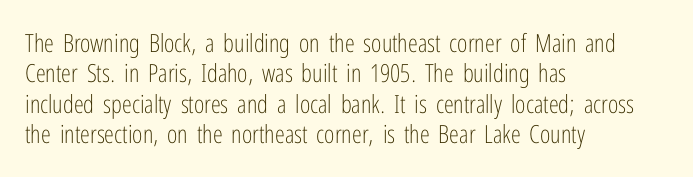
The image shows 25 px text type, upright; set left-aligned, line spacing 1.22x, normal letter spacing, not underlined.
